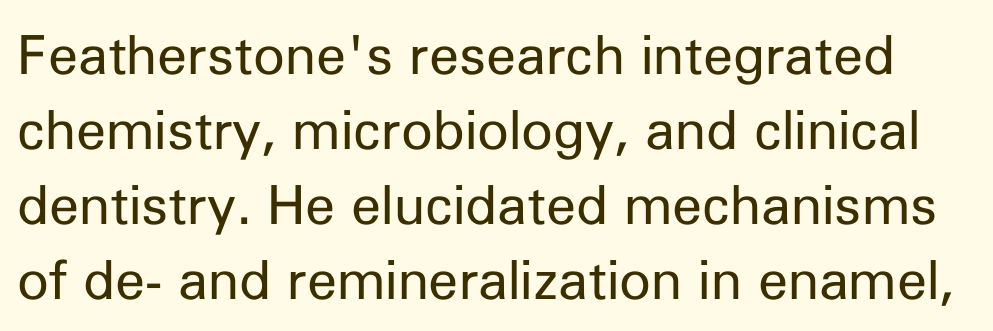
{"serif": "no", "italic": "no", "bold": "no", "weight": "regular", "width": "normal", "stroke_contrast": "low", "x_height": "medium", "monospaced": "no", "underline": "no", "line_spacing": "normal", "line_spacing_ratio": 1.39, "letter_spacing": "normal", "letter_spacing_em": 0.0, "glyph_px": 54}
